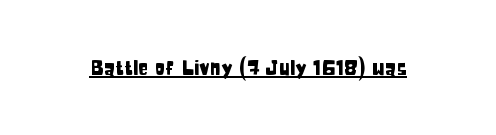
{"italic": "no", "underline": "yes", "letter_spacing": "normal", "letter_spacing_em": 0.0, "glyph_px": 21}
